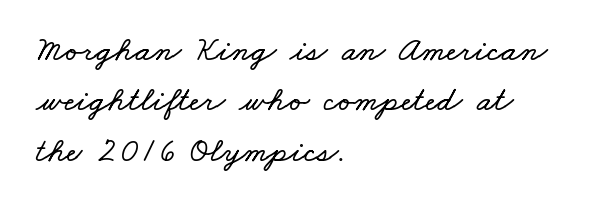
{"width": "wide", "stroke_contrast": "low", "x_height": "small", "monospaced": "no", "underline": "no", "align": "left", "line_spacing": "normal", "line_spacing_ratio": 1.44, "letter_spacing": "normal", "letter_spacing_em": 0.0, "glyph_px": 35}
